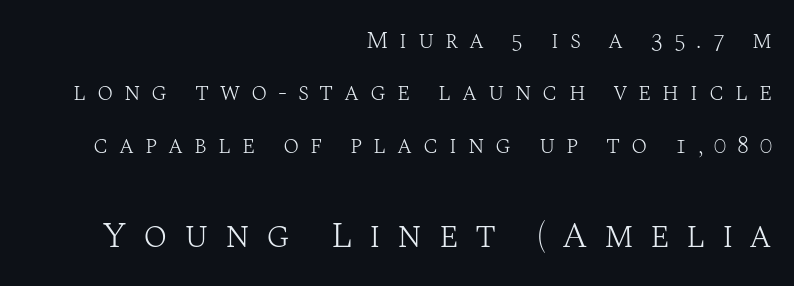
Q: Is the text bold? A: No.
Q: Is the text italic (slanted)? A: No, it is upright.
Q: Is the typeface a serif or a sans-serif typeface? A: Serif.
Q: Is the text underlined? A: No.
Q: How is the paragraph aligned? A: Right-aligned.
Q: Is the spacing between letters normal or unusually wide? A: Unusually wide.
Q: Is the spacing between lines tight, normal or loose? A: Loose.
Q: Which block of text is set in a larger size, the first (top) or the second (bottom)? A: The second (bottom) one.
Q: Width (condensed, normal, or wide)? A: Normal.
Q: Stroke contrast? A: Medium.
Q: x-height? A: Large.
Q: Monospaced? A: No.
